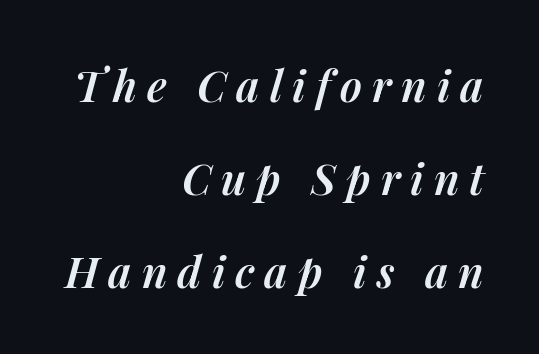
Q: Is the text bold? A: Semi-bold.
Q: Is the text italic (slanted)? A: Yes, it leans right by about 14 degrees.
Q: Is the text underlined? A: No.
Q: How is the paragraph aligned? A: Right-aligned.
Q: Is the spacing between letters normal or unusually wide? A: Unusually wide.
Q: Is the spacing between lines tight, normal or loose? A: Loose.
Q: Width (condensed, normal, or wide)? A: Normal.
Q: Stroke contrast? A: Medium.
Q: x-height? A: Medium.
Q: Monospaced? A: No.
